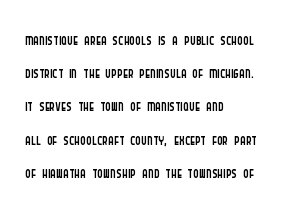
Q: Is the text bold? A: No.
Q: Is the text italic (slanted)? A: No, it is upright.
Q: Is the text underlined? A: No.
Q: How is the paragraph aligned? A: Left-aligned.
Q: Is the spacing between letters normal or unusually wide? A: Normal.
Q: Is the spacing between lines tight, normal or loose? A: Normal.
